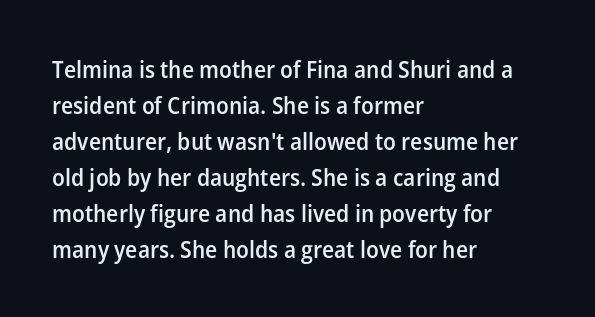
{"italic": "no", "bold": "semi", "underline": "no", "align": "left", "line_spacing": "normal", "line_spacing_ratio": 1.5, "letter_spacing": "normal", "letter_spacing_em": 0.0, "glyph_px": 24}
